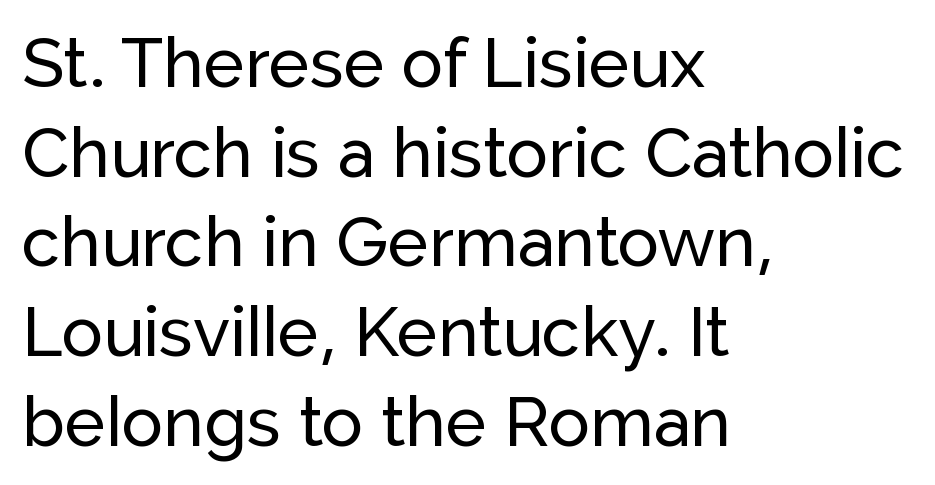
This is the regular roman posture of the typeface. In terms of letterspacing, this is plain default setting. What kind of face is this? One without serifs — a sans. Clear beneath every line of the passage. How would I describe the line gaps? Plain and ordinary. Where is the straight margin? On the left.
